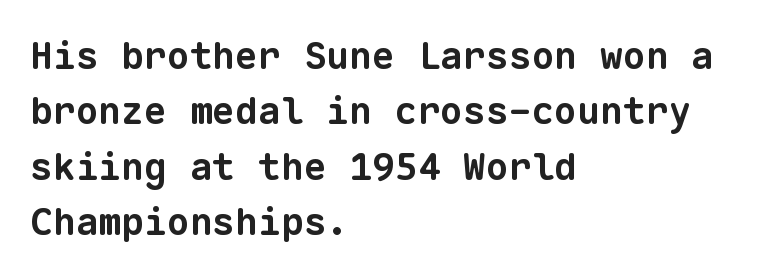
Q: Is the text bold? A: Yes.
Q: Is the typeface a serif or a sans-serif typeface? A: Sans-serif.
Q: Is the text underlined? A: No.
Q: How is the paragraph aligned? A: Left-aligned.
Q: Is the spacing between letters normal or unusually wide? A: Normal.
Q: Is the spacing between lines tight, normal or loose? A: Normal.
Q: Width (condensed, normal, or wide)? A: Normal.
Q: Stroke contrast? A: Low.
Q: x-height? A: Medium.
Q: Monospaced? A: Yes.
